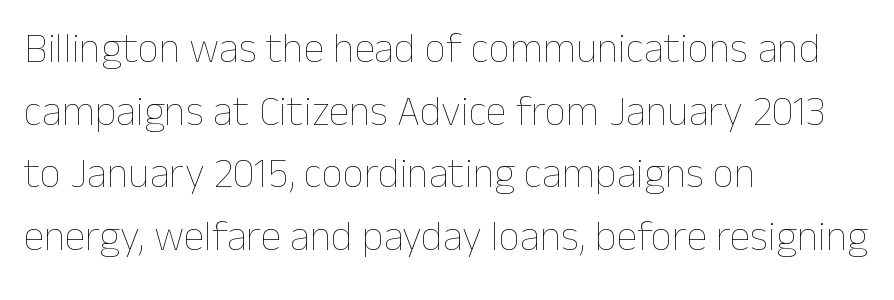
The image shows 42 px thin type, upright; set left-aligned, normal line spacing (1.49x), normal letter spacing, not underlined; low stroke contrast and a medium x-height.
